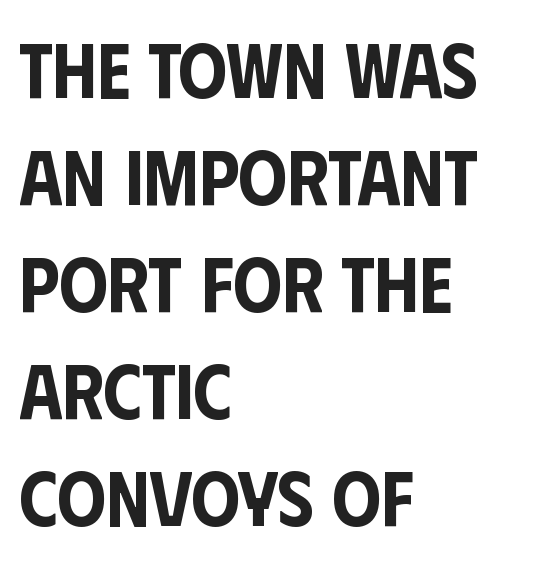
{"serif": "no", "italic": "no", "width": "condensed", "stroke_contrast": "low", "x_height": "large", "monospaced": "no", "underline": "no", "align": "left", "line_spacing": "normal", "line_spacing_ratio": 1.39, "letter_spacing": "normal", "letter_spacing_em": 0.0, "glyph_px": 77}
